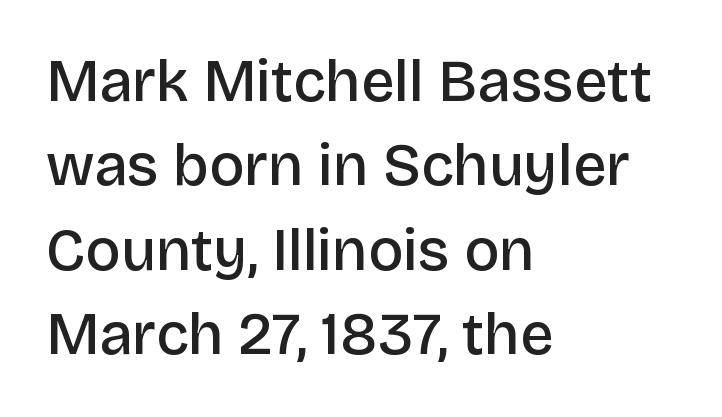
Q: Is the text bold? A: Semi-bold.
Q: Is the text italic (slanted)? A: No, it is upright.
Q: Is the typeface a serif or a sans-serif typeface? A: Sans-serif.
Q: Is the text underlined? A: No.
Q: How is the paragraph aligned? A: Left-aligned.
Q: Is the spacing between letters normal or unusually wide? A: Normal.
Q: Is the spacing between lines tight, normal or loose? A: Normal.
Q: Width (condensed, normal, or wide)? A: Normal.
Q: Stroke contrast? A: Low.
Q: x-height? A: Large.
Q: Monospaced? A: No.
